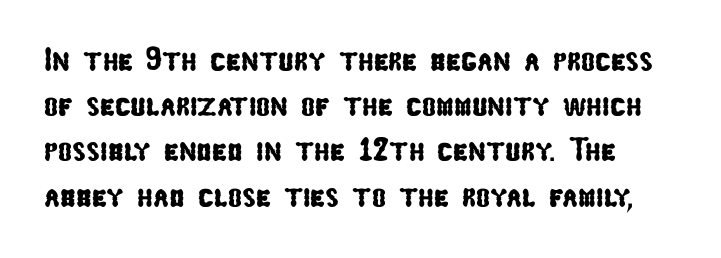
{"serif": "no", "width": "condensed", "stroke_contrast": "low", "x_height": "medium", "monospaced": "no", "underline": "no", "line_spacing": "normal", "line_spacing_ratio": 1.37, "letter_spacing": "normal", "letter_spacing_em": 0.0, "glyph_px": 33}
